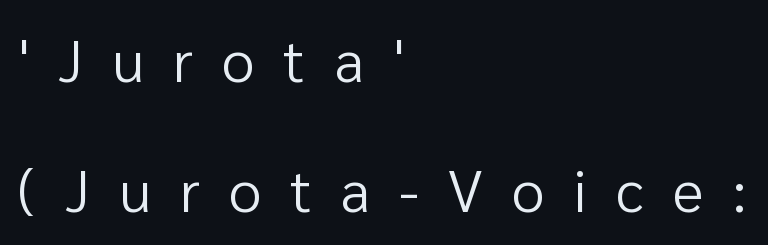
Q: Is the text bold? A: No.
Q: Is the text italic (slanted)? A: No, it is upright.
Q: Is the typeface a serif or a sans-serif typeface? A: Sans-serif.
Q: Is the text underlined? A: No.
Q: How is the paragraph aligned? A: Left-aligned.
Q: Is the spacing between letters normal or unusually wide? A: Unusually wide.
Q: Is the spacing between lines tight, normal or loose? A: Loose.
Q: Width (condensed, normal, or wide)? A: Normal.
Q: Stroke contrast? A: Low.
Q: x-height? A: Medium.
Q: Monospaced? A: No.
